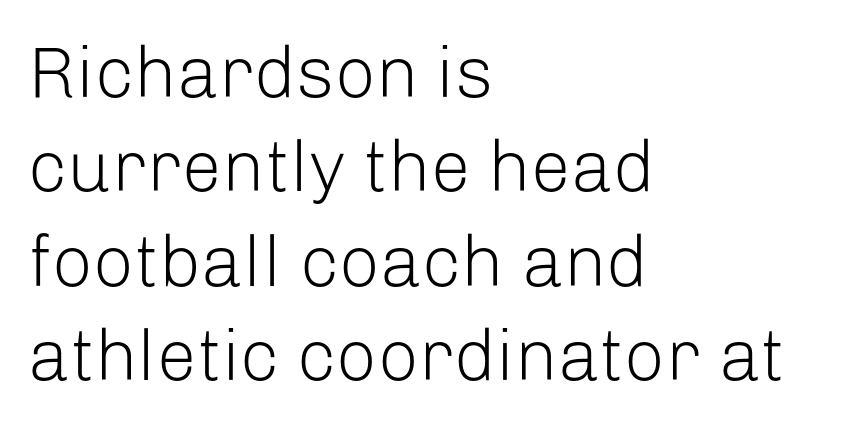
Q: Is the text bold? A: No.
Q: Is the text italic (slanted)? A: No, it is upright.
Q: Is the typeface a serif or a sans-serif typeface? A: Sans-serif.
Q: Is the text underlined? A: No.
Q: How is the paragraph aligned? A: Left-aligned.
Q: Is the spacing between letters normal or unusually wide? A: Normal.
Q: Is the spacing between lines tight, normal or loose? A: Normal.
Q: Width (condensed, normal, or wide)? A: Normal.
Q: Stroke contrast? A: Low.
Q: x-height? A: Medium.
Q: Monospaced? A: No.
